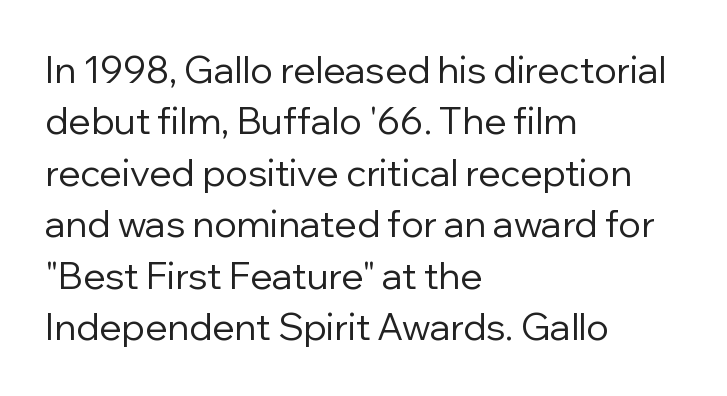
The typeface has the unassuming heft of standard copy or less. The lettering holds an erect, upright posture throughout. A normal amount of white space separates one row of letters from the next. Do the characters align in a grid? No, the font is proportional. Type style note: lacks serifs. The space directly below the letters is spotless.
